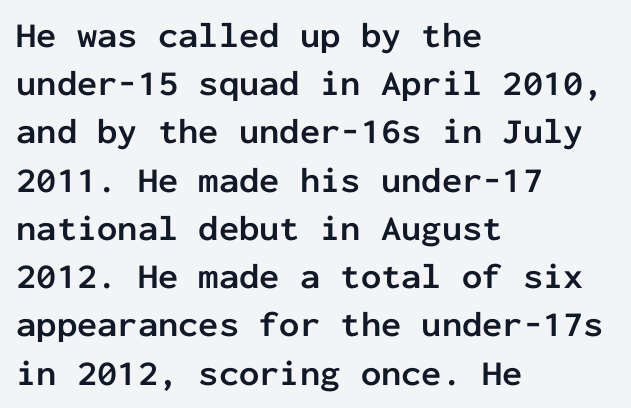
{"serif": "no", "italic": "no", "bold": "yes", "weight": "semibold", "width": "normal", "stroke_contrast": "low", "x_height": "medium", "monospaced": "yes", "underline": "no", "align": "left", "line_spacing": "normal", "line_spacing_ratio": 1.34, "letter_spacing": "normal", "letter_spacing_em": 0.0, "glyph_px": 36}
